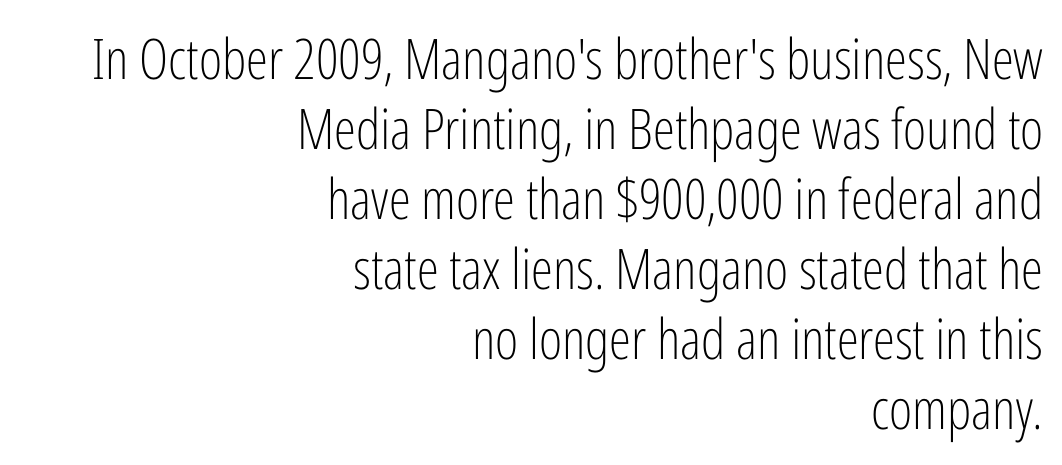
Q: Is the text bold? A: No.
Q: Is the text italic (slanted)? A: No, it is upright.
Q: Is the typeface a serif or a sans-serif typeface? A: Sans-serif.
Q: Is the text underlined? A: No.
Q: How is the paragraph aligned? A: Right-aligned.
Q: Is the spacing between letters normal or unusually wide? A: Normal.
Q: Is the spacing between lines tight, normal or loose? A: Normal.
Q: Width (condensed, normal, or wide)? A: Condensed.
Q: Stroke contrast? A: Low.
Q: x-height? A: Medium.
Q: Monospaced? A: No.
